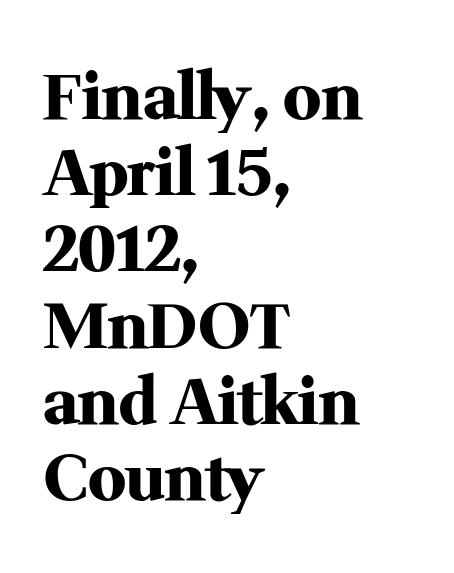
{"serif": "yes", "italic": "no", "bold": "yes", "weight": "heavy", "width": "normal", "stroke_contrast": "medium", "x_height": "medium", "monospaced": "no", "underline": "no", "align": "left", "line_spacing_ratio": 1.21, "letter_spacing": "normal", "letter_spacing_em": 0.0, "glyph_px": 63}
